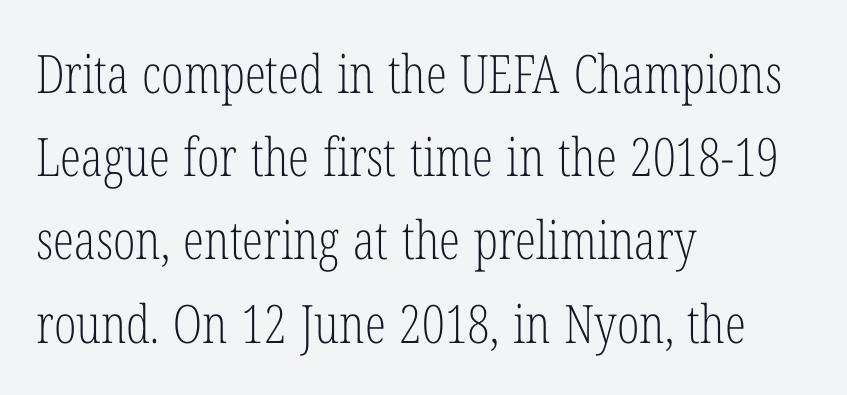
The cut favours lightness, reaching ordinary text weight at its darkest. The lines sit at an ordinary, default distance from one another. No italicization has been applied; the sample stays upright. The line texture is even and compact thanks to regular tracking.
